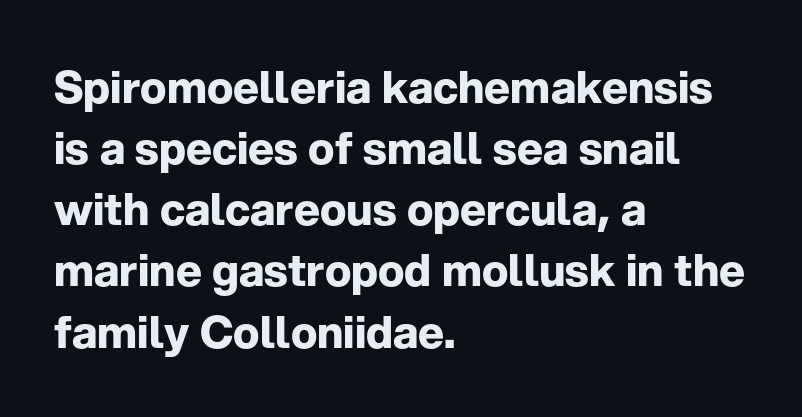
Q: Is the text bold? A: Yes.
Q: Is the text italic (slanted)? A: No, it is upright.
Q: Is the typeface a serif or a sans-serif typeface? A: Sans-serif.
Q: Is the text underlined? A: No.
Q: How is the paragraph aligned? A: Left-aligned.
Q: Is the spacing between letters normal or unusually wide? A: Normal.
Q: Is the spacing between lines tight, normal or loose? A: Normal.
Q: Width (condensed, normal, or wide)? A: Normal.
Q: Stroke contrast? A: Low.
Q: x-height? A: Medium.
Q: Monospaced? A: No.
